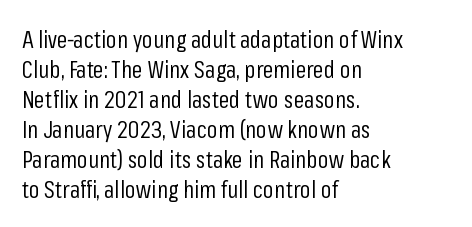
The image shows 24 px text type, upright; set left-aligned, normal line spacing (1.25x), normal letter spacing, not underlined.
